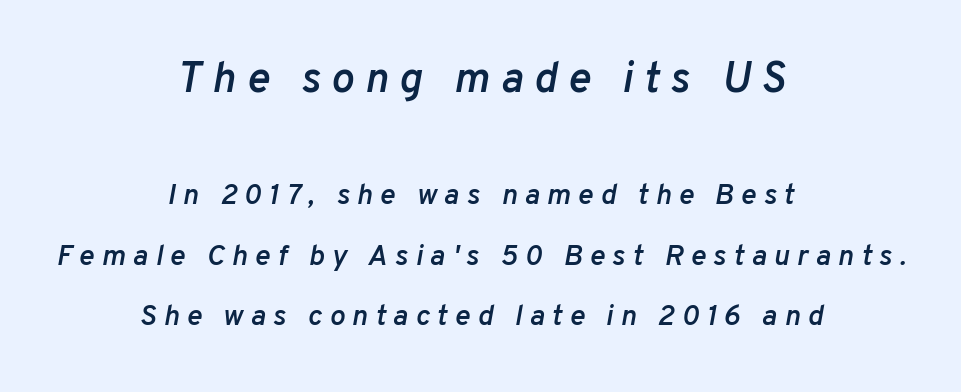
{"italic": "yes", "lean": "right", "slant_degrees": 10, "bold": "semi", "weight": "semibold", "width": "normal", "stroke_contrast": "low", "x_height": "medium", "monospaced": "no", "underline": "no", "align": "center", "line_spacing": "loose", "line_spacing_ratio": 2.09, "letter_spacing": "wide", "letter_spacing_em": 0.25, "larger_block": "first", "size_ratio": 1.48, "glyph_px": 43}
